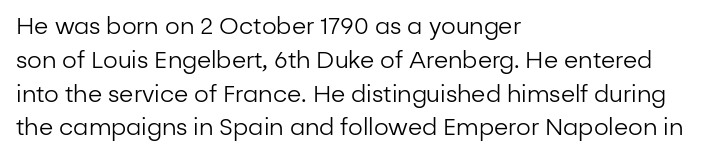
{"italic": "no", "bold": "no", "underline": "no", "align": "left", "line_spacing": "normal", "line_spacing_ratio": 1.47, "letter_spacing": "normal", "letter_spacing_em": 0.0, "glyph_px": 23}
